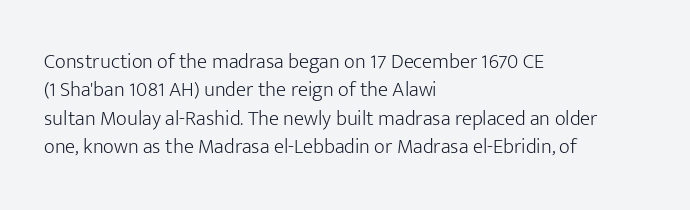
{"italic": "no", "bold": "no", "underline": "no", "align": "left", "line_spacing": "normal", "line_spacing_ratio": 1.35, "letter_spacing": "normal", "letter_spacing_em": 0.0, "glyph_px": 21}
